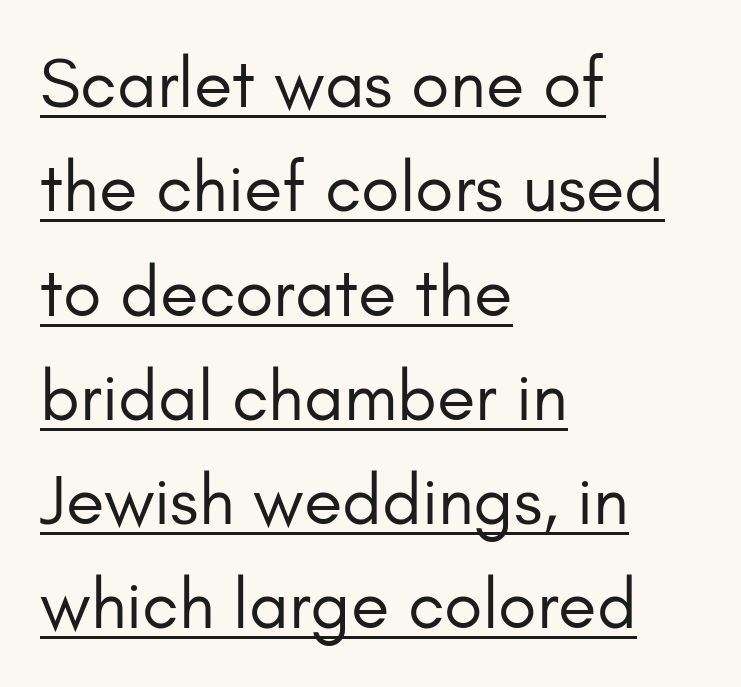
The image shows 70 px regular-weight sans-serif type, upright; set left-aligned, normal line spacing (1.49x), normal letter spacing, underlined; low stroke contrast and a small x-height.
